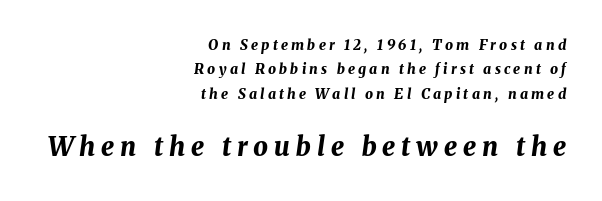
The image shows 26 px bold type, italic (leaning right); set right-aligned, line spacing 1.75x, unusually wide letter spacing (+0.23 em), not underlined; the second (bottom) block is 1.86x larger.
